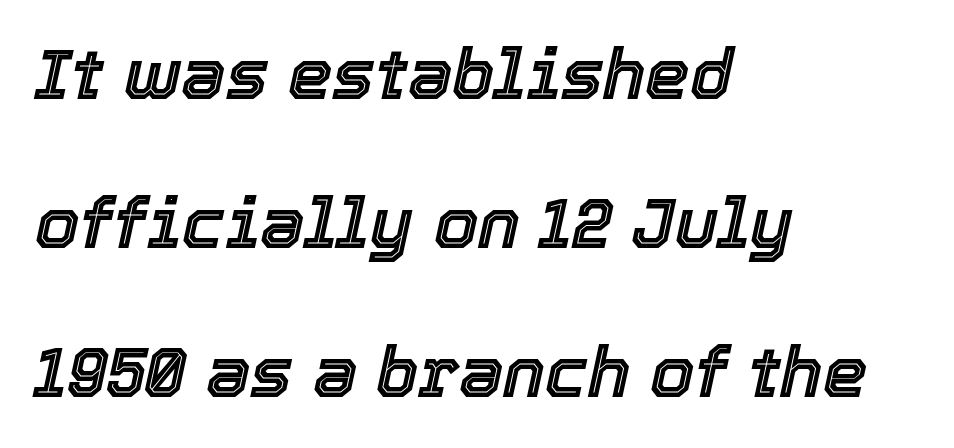
Descender tails drop into unmarked territory. The ragged edge is on the right, which tells us the setting is flush left. Is the letter spacing exaggerated? No — it looks like the ordinary default. Is there much room between lines? Yes — plenty of vertical air separates them. When letters slant like this, we call the style italic.
